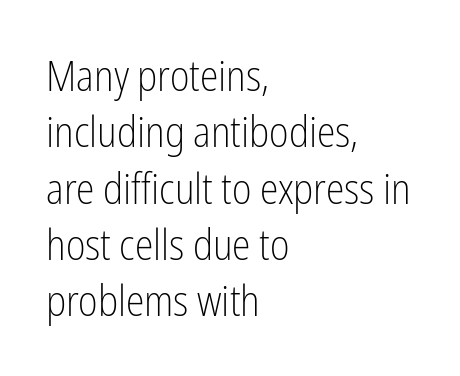
The image shows 42 px light, condensed sans-serif type, upright; set left-aligned, normal line spacing (1.34x), normal letter spacing, not underlined; low stroke contrast and a medium x-height.
